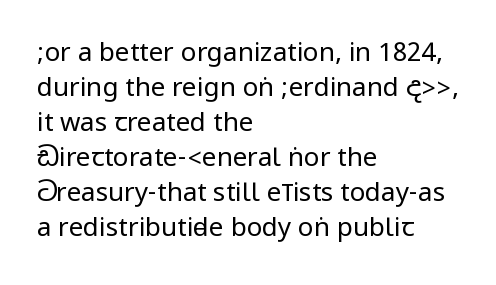
{"italic": "no", "bold": "no", "underline": "no", "align": "left", "line_spacing": "normal", "line_spacing_ratio": 1.35, "letter_spacing": "normal", "letter_spacing_em": 0.0, "glyph_px": 26}
